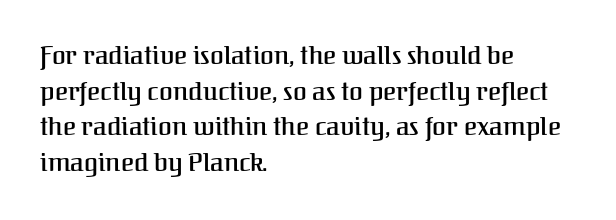
Q: Is the text italic (slanted)? A: No, it is upright.
Q: Is the text underlined? A: No.
Q: How is the paragraph aligned? A: Left-aligned.
Q: Is the spacing between letters normal or unusually wide? A: Normal.
Q: Is the spacing between lines tight, normal or loose? A: Normal.
